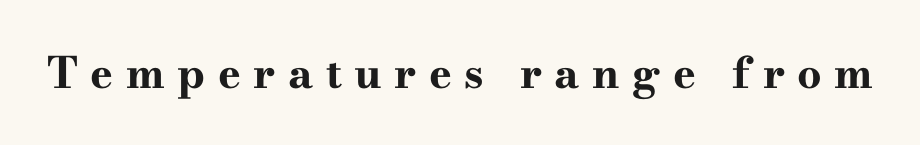
The image shows 43 px bold, wide serif type, upright; set unusually wide letter spacing (+0.29 em), not underlined; high stroke contrast and a small x-height.
